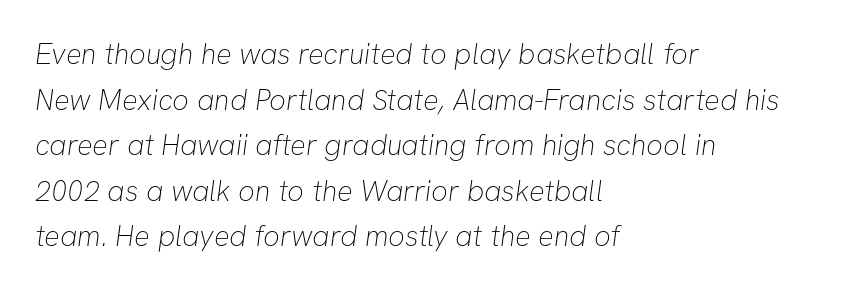
Proportional: the letters do not fall into vertical columns. Is the letter spacing exaggerated? No — it looks like the ordinary default. What kind of face is this? One without serifs — a sans. The foot of each line stays bare and open. On a weight scale, this lands at 450 or below. A typesetter would call this leading conventional body-copy spacing.
